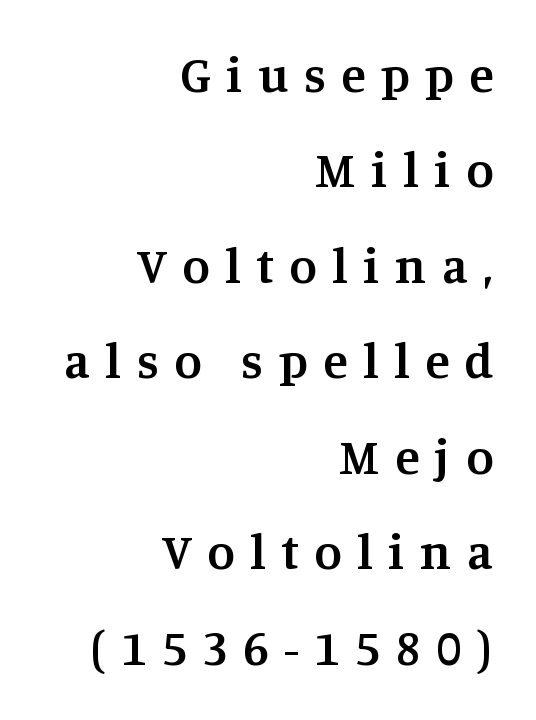
{"serif": "yes", "italic": "no", "bold": "semi", "weight": "semibold", "width": "normal", "stroke_contrast": "medium", "x_height": "large", "monospaced": "no", "underline": "no", "align": "right", "line_spacing": "loose", "line_spacing_ratio": 1.91, "letter_spacing": "wide", "letter_spacing_em": 0.31, "glyph_px": 50}
